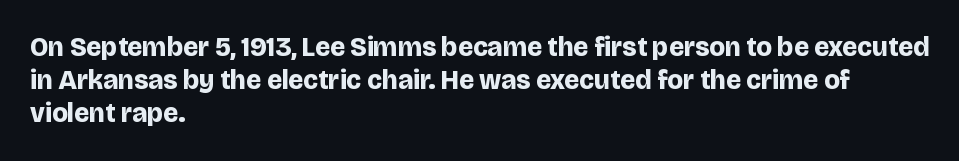
{"italic": "no", "bold": "yes", "underline": "no", "align": "left", "line_spacing_ratio": 1.23, "letter_spacing": "normal", "letter_spacing_em": 0.0, "glyph_px": 27}
